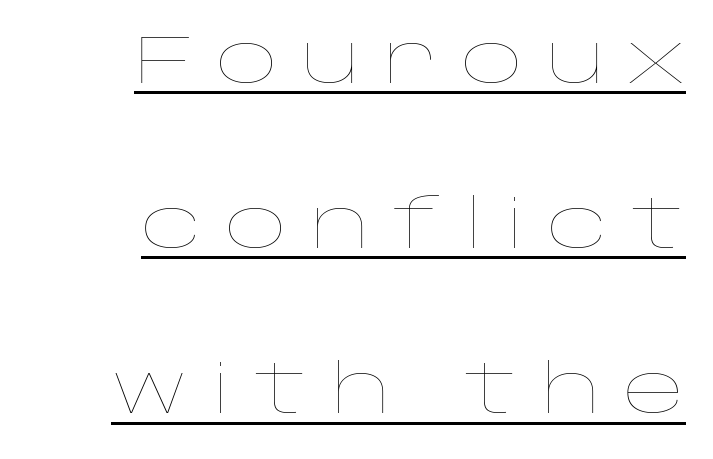
{"italic": "no", "bold": "no", "weight": "thin", "width": "wide", "stroke_contrast": "low", "x_height": "large", "monospaced": "no", "underline": "yes", "align": "right", "line_spacing": "loose", "line_spacing_ratio": 2.43, "letter_spacing": "wide", "letter_spacing_em": 0.33, "glyph_px": 68}
